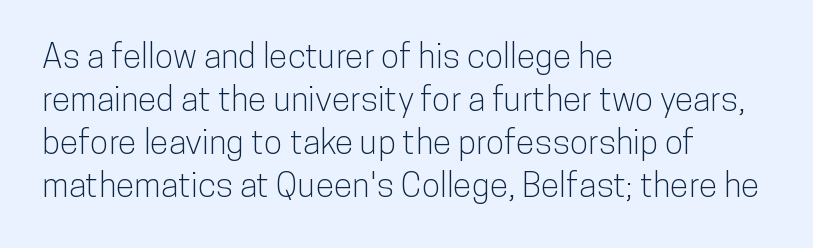
Q: Is the text italic (slanted)? A: No, it is upright.
Q: Is the typeface a serif or a sans-serif typeface? A: Sans-serif.
Q: Is the text underlined? A: No.
Q: How is the paragraph aligned? A: Left-aligned.
Q: Is the spacing between letters normal or unusually wide? A: Normal.
Q: Is the spacing between lines tight, normal or loose? A: Normal.
Q: Width (condensed, normal, or wide)? A: Condensed.
Q: Stroke contrast? A: Low.
Q: x-height? A: Medium.
Q: Monospaced? A: No.
